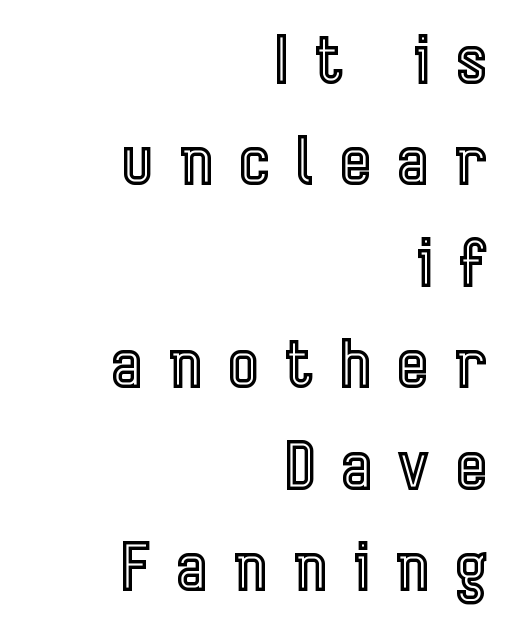
The image shows 65 px condensed type, upright; set right-aligned, normal line spacing (1.56x), unusually wide letter spacing (+0.41 em), not underlined; a medium x-height.
